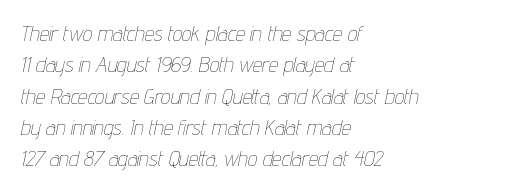
Q: Is the text bold? A: No.
Q: Is the text italic (slanted)? A: Yes, it leans right by about 12 degrees.
Q: Is the text underlined? A: No.
Q: How is the paragraph aligned? A: Left-aligned.
Q: Is the spacing between letters normal or unusually wide? A: Normal.
Q: Is the spacing between lines tight, normal or loose? A: Normal.
